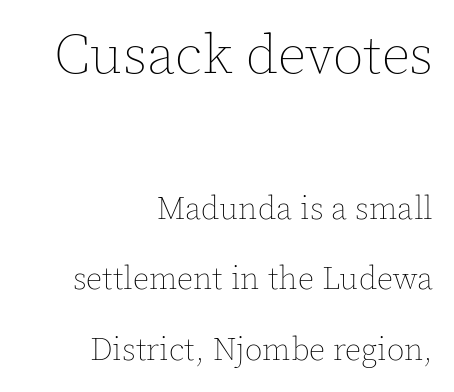
Anything drawn beneath the words? Only blank space. Leading is clearly above the norm, producing a sparse column. Block one is the big one; block two sits smaller underneath. This sample uses plain, unmodified letter spacing. Is the block centered? No — it sits flush against the right margin.
